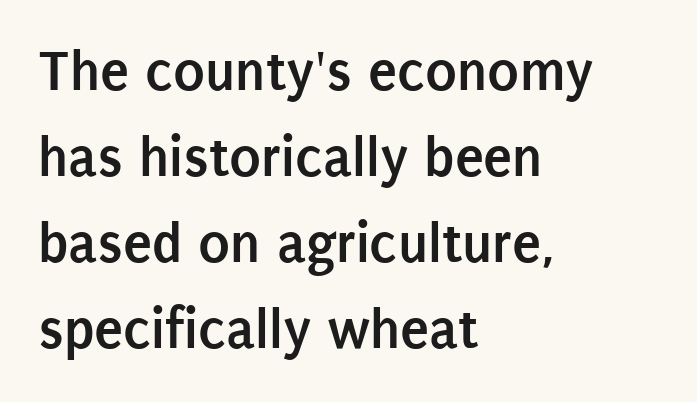
The image shows 59 px semibold, condensed sans-serif type, upright; set left-aligned, normal line spacing (1.46x), normal letter spacing, not underlined; low stroke contrast and a large x-height.
